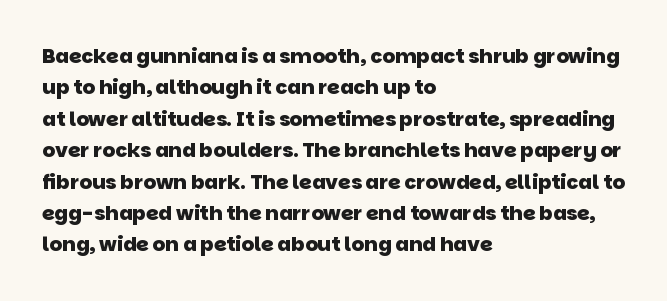
All the whitespace from short lines collects on the right. Tracking here is standard; glyphs follow each other at the usual distance. Does the leading feel generous? No, just average. This is heavy type, rendered in bold. Lines of text with bare space underneath.
